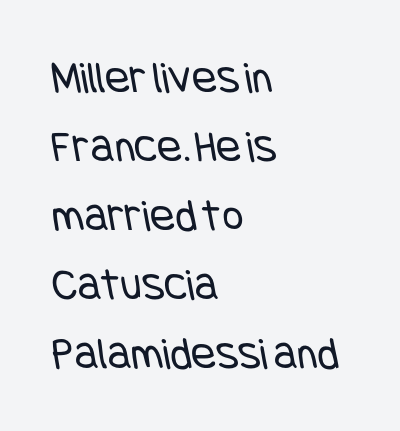
Q: Is the text bold? A: No.
Q: Is the typeface a serif or a sans-serif typeface? A: Sans-serif.
Q: Is the text underlined? A: No.
Q: How is the paragraph aligned? A: Left-aligned.
Q: Is the spacing between letters normal or unusually wide? A: Normal.
Q: Is the spacing between lines tight, normal or loose? A: Normal.
Q: Width (condensed, normal, or wide)? A: Condensed.
Q: Stroke contrast? A: Low.
Q: x-height? A: Large.
